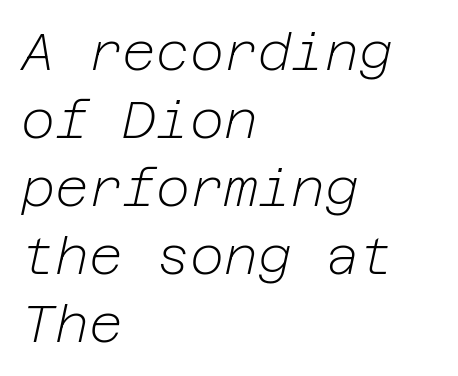
{"italic": "yes", "lean": "right", "slant_degrees": 12, "bold": "no", "weight": "light", "width": "normal", "stroke_contrast": "low", "x_height": "medium", "underline": "no", "align": "left", "line_spacing": "normal", "line_spacing_ratio": 1.31, "letter_spacing": "normal", "letter_spacing_em": 0.0, "glyph_px": 52}
